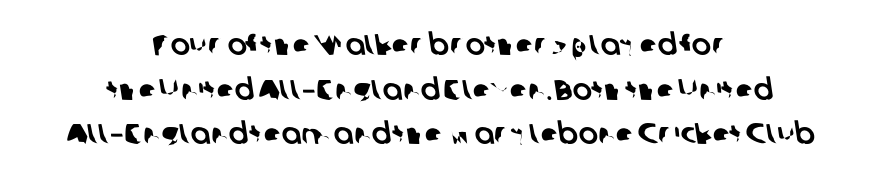
{"serif": "no", "width": "normal", "stroke_contrast": "low", "x_height": "medium", "monospaced": "no", "underline": "no", "align": "center", "line_spacing": "normal", "line_spacing_ratio": 1.54, "letter_spacing": "normal", "letter_spacing_em": 0.0, "glyph_px": 29}
